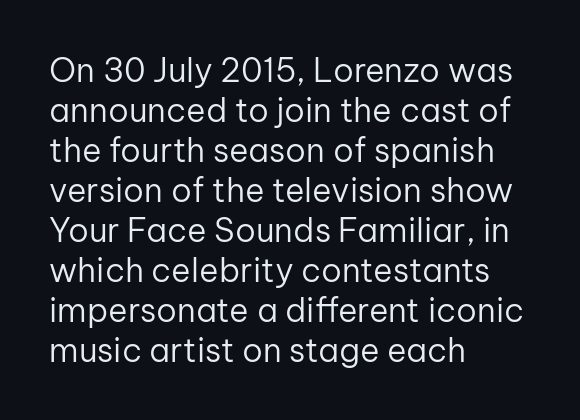
The face used here is proportionally spaced, like ordinary book or web type. The tracking reads as untouched default to a designer's eye. Style check: upright. The lines are quadded left.
